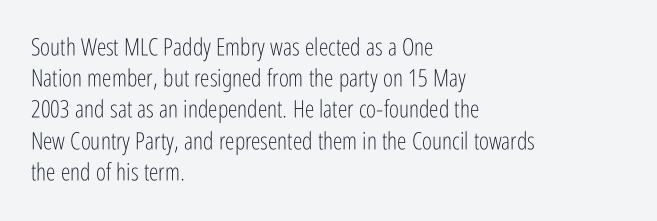
Q: Is the text bold? A: No.
Q: Is the text italic (slanted)? A: No, it is upright.
Q: Is the text underlined? A: No.
Q: How is the paragraph aligned? A: Left-aligned.
Q: Is the spacing between letters normal or unusually wide? A: Normal.
Q: Is the spacing between lines tight, normal or loose? A: Normal.
